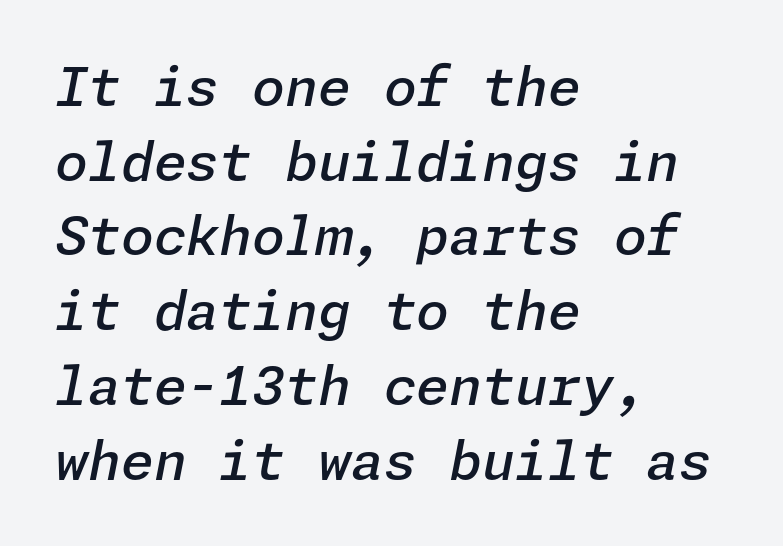
Interline gaps are of average width in this sample. Look at the tracking — it's just the regular setting, nothing added. A somewhat darkened texture: the type is semibold rather than bold. Italic? Definitely — the glyphs are oblique. The foot of each line stays bare and open.
